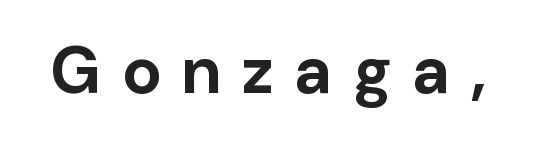
Spacing between characters has been opened up far beyond the box default. Look at the bottom of the vertical strokes: they stop flat, with no serifs. Do the letters lean? They stand straight. A typesetter would call this proportional, since set widths differ per character. Caption: bold face, heavy strokes.
